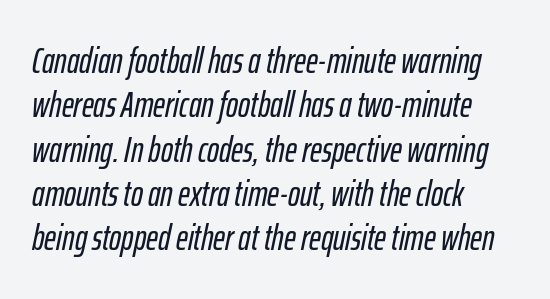
This rendering uses left alignment, leaving the right contour irregular. No word sits above an underline. The typography opts for an oblique posture over an upright one. Varying glyph widths throughout — classic text-font behaviour. The face used here is rendered with its standard letterfit.
